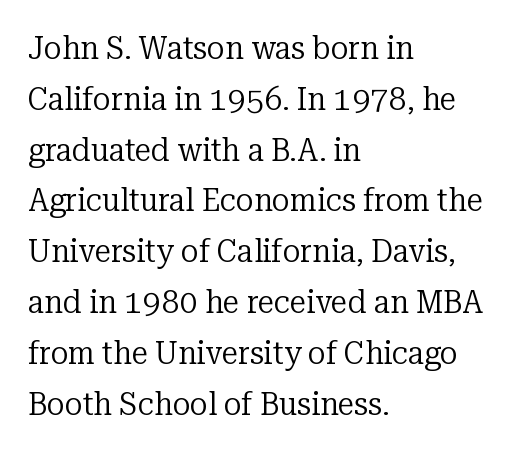
The image shows 33 px regular-weight serif type, upright; set left-aligned, normal line spacing (1.54x), normal letter spacing, not underlined; low stroke contrast and a medium x-height.
